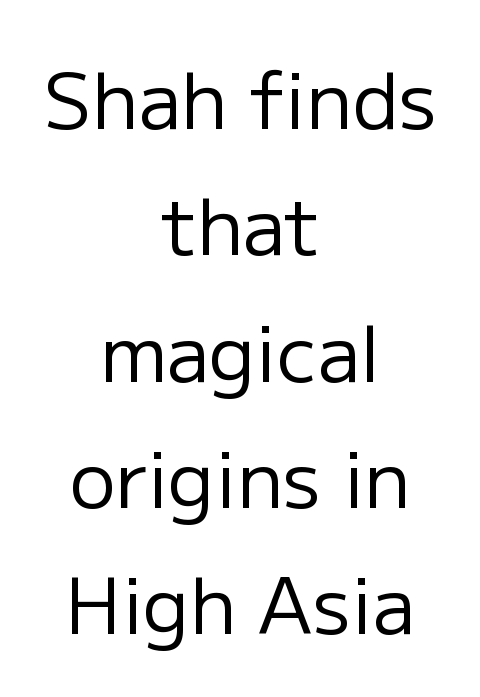
{"serif": "no", "italic": "no", "bold": "no", "weight": "regular", "width": "normal", "stroke_contrast": "low", "x_height": "medium", "monospaced": "no", "underline": "no", "align": "center", "line_spacing": "normal", "line_spacing_ratio": 1.64, "letter_spacing": "normal", "letter_spacing_em": 0.0, "glyph_px": 77}
